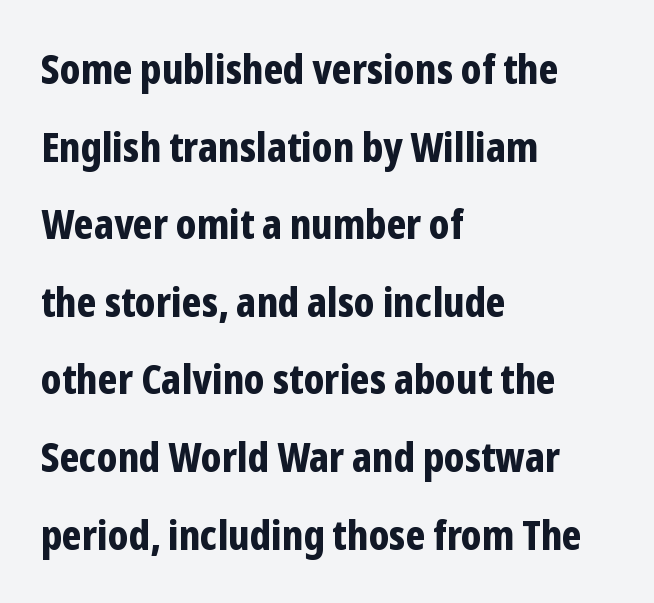
The image shows 40 px bold, condensed sans-serif type, upright; set left-aligned, loose line spacing (1.94x), normal letter spacing, not underlined; low stroke contrast and a medium x-height.
